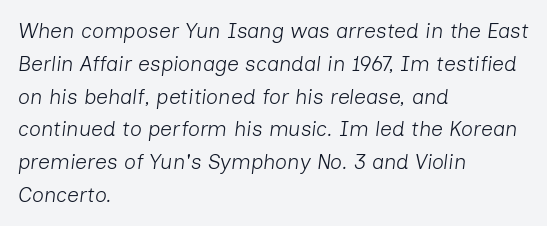
Q: Is the text bold? A: No.
Q: Is the text italic (slanted)? A: Yes, it leans right by about 7 degrees.
Q: Is the text underlined? A: No.
Q: How is the paragraph aligned? A: Left-aligned.
Q: Is the spacing between letters normal or unusually wide? A: Normal.
Q: Is the spacing between lines tight, normal or loose? A: Normal.
